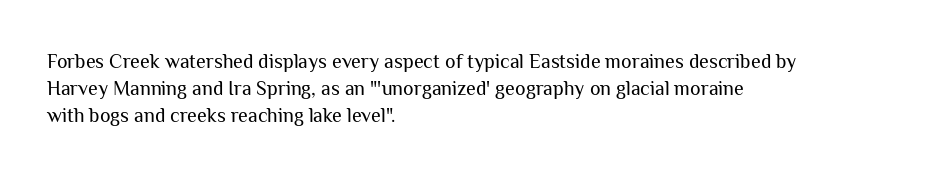
Unlike italic type, these characters show no tilt at all. Honestly, there is no underline to notice here at all. The ragged edge is on the right, which tells us the setting is flush left. Tracking here is standard; glyphs follow each other at the usual distance.
